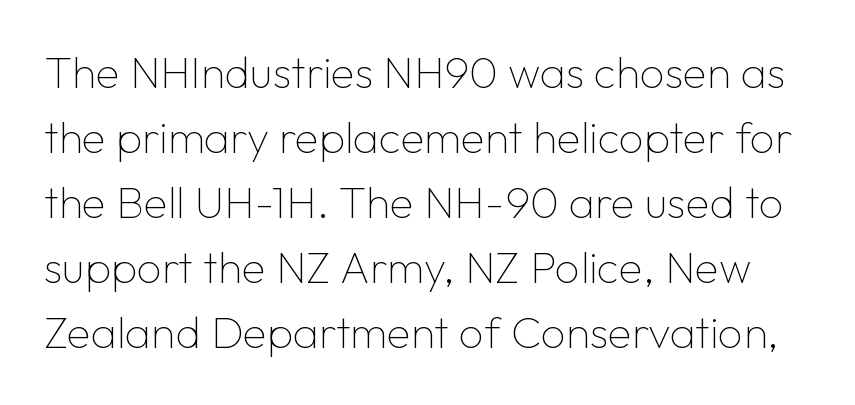
{"serif": "no", "italic": "no", "bold": "no", "weight": "thin", "width": "normal", "stroke_contrast": "low", "x_height": "medium", "monospaced": "no", "underline": "no", "line_spacing": "normal", "line_spacing_ratio": 1.48, "letter_spacing": "normal", "letter_spacing_em": 0.0, "glyph_px": 44}
